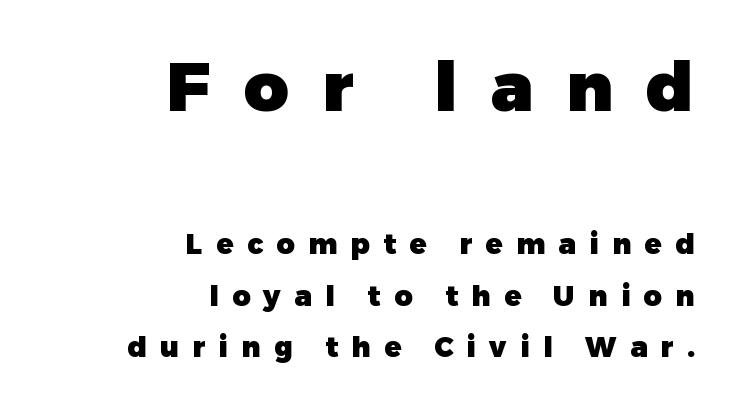
{"serif": "no", "italic": "no", "bold": "yes", "weight": "heavy", "width": "normal", "stroke_contrast": "low", "x_height": "medium", "monospaced": "no", "underline": "no", "align": "right", "line_spacing_ratio": 1.85, "letter_spacing": "wide", "letter_spacing_em": 0.48, "larger_block": "first", "size_ratio": 2.46, "glyph_px": 69}
